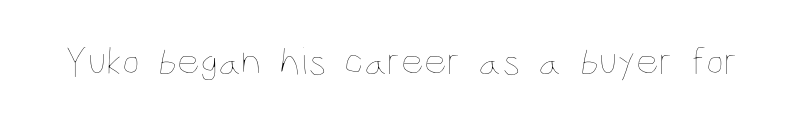
{"italic": "no", "bold": "no", "weight": "thin", "width": "condensed", "stroke_contrast": "low", "x_height": "large", "monospaced": "no", "underline": "no", "letter_spacing": "normal", "letter_spacing_em": 0.0, "glyph_px": 40}
